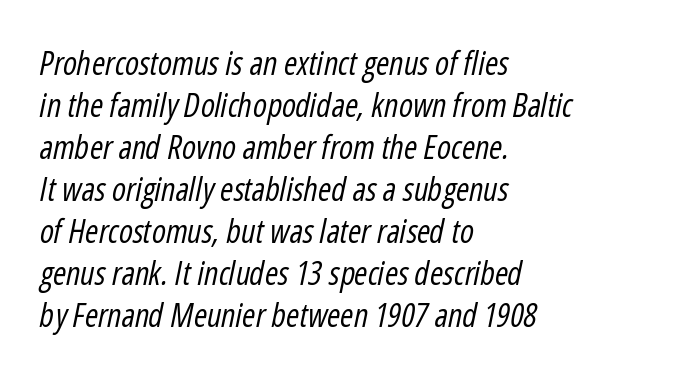
Q: Is the text bold? A: No.
Q: Is the text italic (slanted)? A: Yes, it leans right by about 12 degrees.
Q: Is the text underlined? A: No.
Q: How is the paragraph aligned? A: Left-aligned.
Q: Is the spacing between letters normal or unusually wide? A: Normal.
Q: Is the spacing between lines tight, normal or loose? A: Normal.
Q: Width (condensed, normal, or wide)? A: Condensed.
Q: Stroke contrast? A: Low.
Q: x-height? A: Medium.
Q: Monospaced? A: No.
